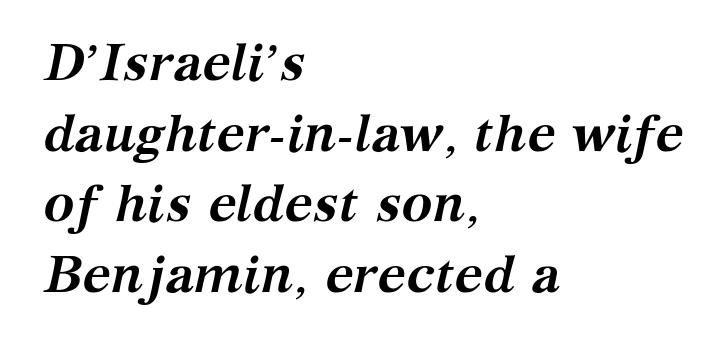
Honestly, there is no underline to notice here at all. Visually the block forms a straight wall on the left and a jagged coastline on the right. Examine the stroke ends and you'll spot serifs. Default kerning and tracking; the words read as compact shapes.
